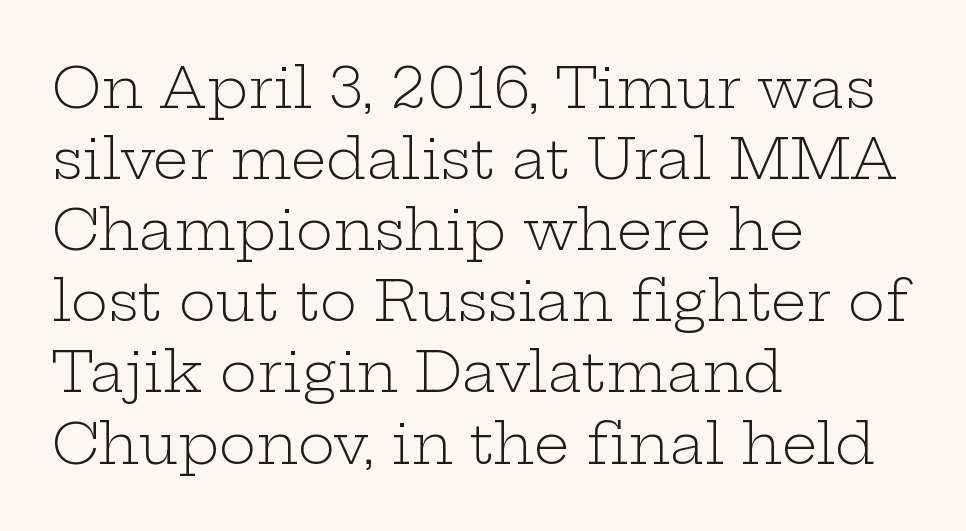
On a weight scale, this lands at 450 or below. Horizontal alignment here is leftward, the default for most running prose. Classification — serif. These lines keep a tight, regular rhythm from letter to letter. The specimen omits any rule beneath the text block's lines. Quick note: interline space is typical.
